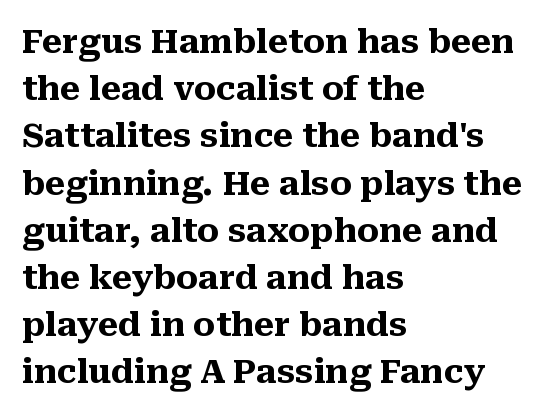
{"serif": "yes", "italic": "no", "bold": "yes", "weight": "heavy", "width": "normal", "stroke_contrast": "medium", "x_height": "medium", "monospaced": "no", "underline": "no", "align": "left", "line_spacing": "normal", "line_spacing_ratio": 1.43, "letter_spacing": "normal", "letter_spacing_em": 0.0, "glyph_px": 33}
